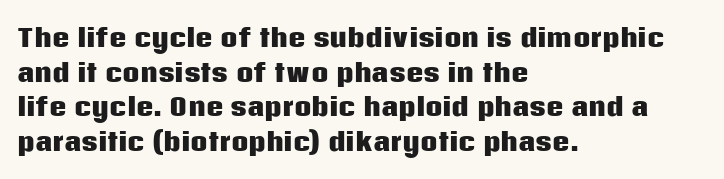
Rule under the text: the space is simply empty. Nothing unusual about the tracking: characters are spaced as the font intends. Leading: standard. This sample uses an upright cut, with every glyph sitting square on the baseline. Set as a true bold cut, around the 700 mark. Line beginnings align vertically; line endings do not.
